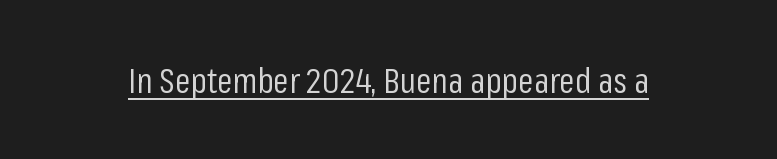
{"serif": "no", "italic": "no", "bold": "no", "weight": "regular", "width": "condensed", "stroke_contrast": "low", "x_height": "medium", "monospaced": "no", "underline": "yes", "letter_spacing": "normal", "letter_spacing_em": 0.0, "glyph_px": 35}
